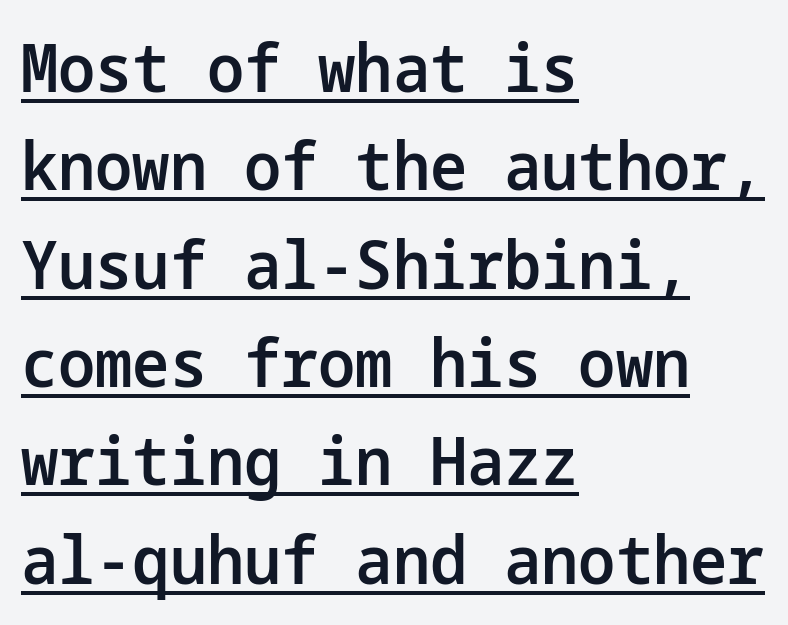
Q: Is the text bold? A: Semi-bold.
Q: Is the text italic (slanted)? A: No, it is upright.
Q: Is the typeface a serif or a sans-serif typeface? A: Sans-serif.
Q: Is the text underlined? A: Yes.
Q: How is the paragraph aligned? A: Left-aligned.
Q: Is the spacing between letters normal or unusually wide? A: Normal.
Q: Is the spacing between lines tight, normal or loose? A: Normal.
Q: Width (condensed, normal, or wide)? A: Normal.
Q: Stroke contrast? A: Low.
Q: x-height? A: Medium.
